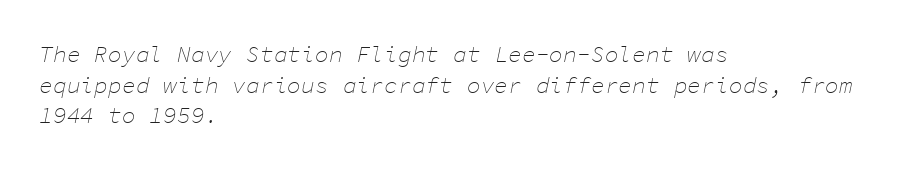
Yep, that's italic — everything's leaning. This sample is left-justified, so line endings fall wherever the words run out. Summary of vertical rhythm: regular, with standard interline spacing. Caption: face not bold, strokes unweighted. Characters follow at the spacing the type designer built in. Glance below the letters and you will spot only blank space.
